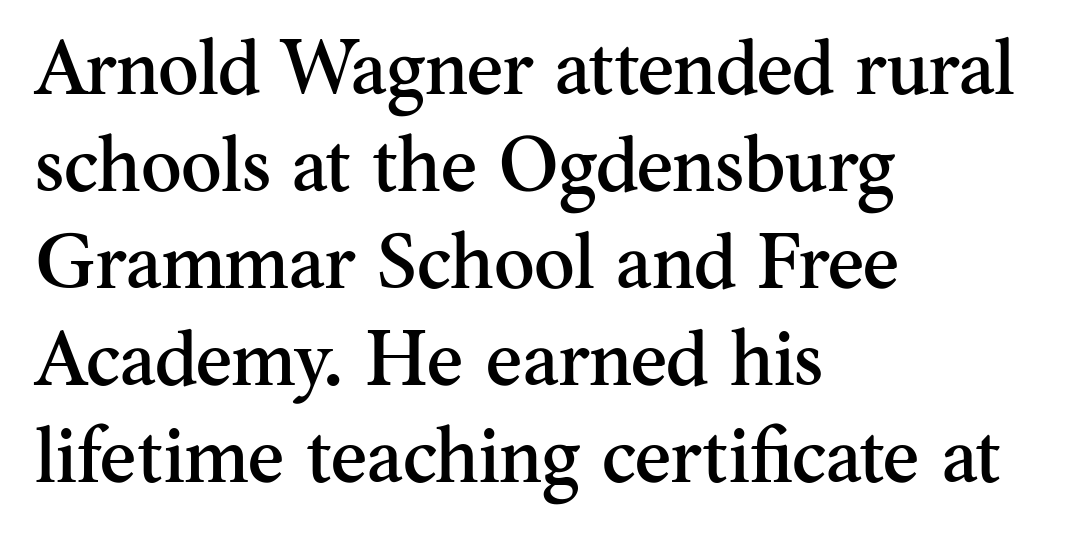
{"serif": "yes", "italic": "no", "width": "normal", "stroke_contrast": "medium", "x_height": "small", "monospaced": "no", "underline": "no", "align": "left", "line_spacing": "normal", "line_spacing_ratio": 1.26, "letter_spacing": "normal", "letter_spacing_em": 0.0, "glyph_px": 77}
